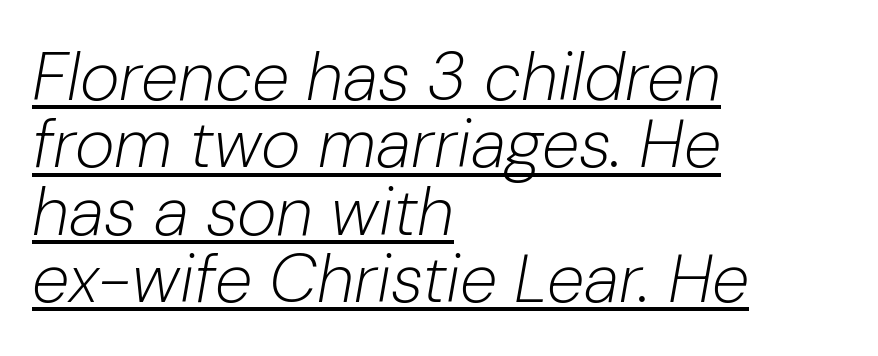
The image shows 68 px light type, italic (leaning right); set left-aligned, tight line spacing (0.99x), normal letter spacing, underlined; low stroke contrast and a medium x-height.
